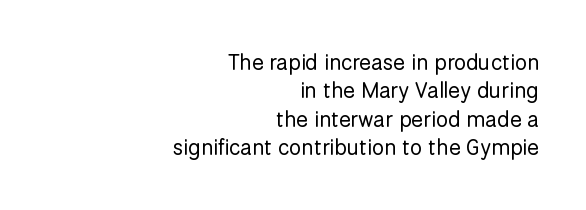
The image shows 22 px text type, upright; set right-aligned, normal line spacing (1.29x), normal letter spacing, not underlined.
